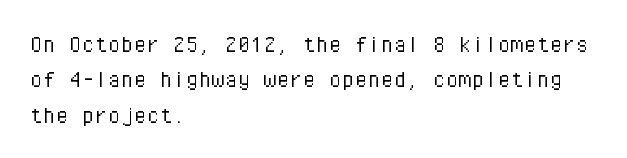
The image shows 26 px text type, upright; set left-aligned, normal line spacing (1.36x), normal letter spacing, not underlined.
